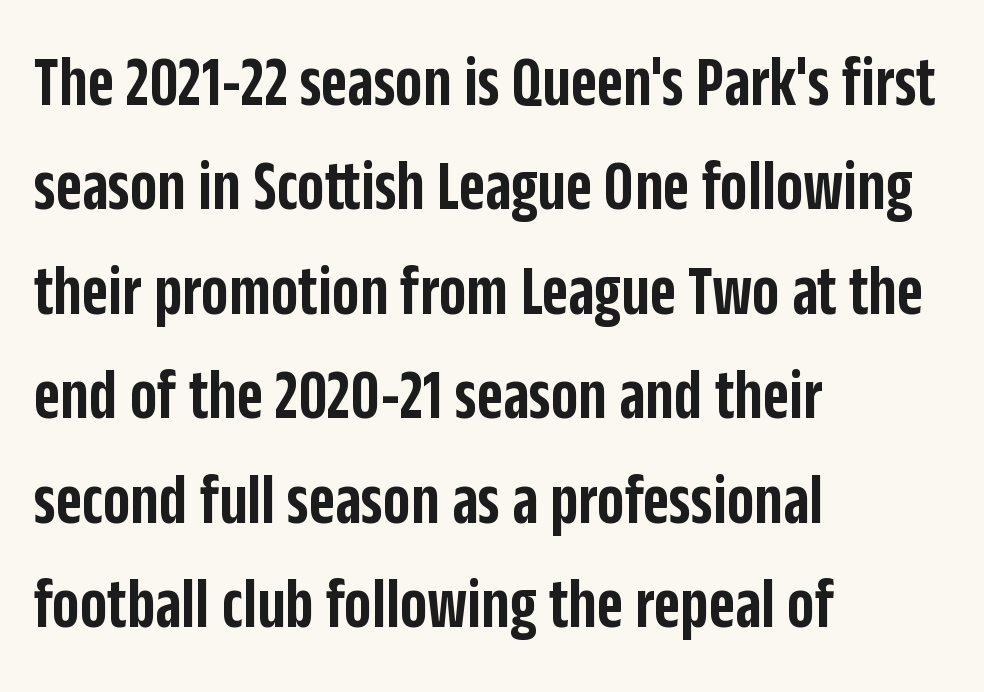
The image shows 72 px semibold, condensed sans-serif type, upright; set left-aligned, normal line spacing (1.45x), normal letter spacing, not underlined; low stroke contrast and a large x-height.
